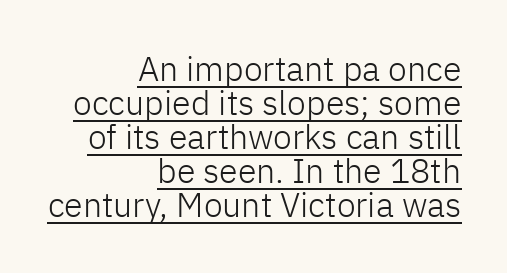
Q: Is the text bold? A: No.
Q: Is the text italic (slanted)? A: No, it is upright.
Q: Is the typeface a serif or a sans-serif typeface? A: Sans-serif.
Q: Is the text underlined? A: Yes.
Q: How is the paragraph aligned? A: Right-aligned.
Q: Is the spacing between letters normal or unusually wide? A: Normal.
Q: Is the spacing between lines tight, normal or loose? A: Tight.
Q: Width (condensed, normal, or wide)? A: Normal.
Q: Stroke contrast? A: Low.
Q: x-height? A: Medium.
Q: Monospaced? A: No.
